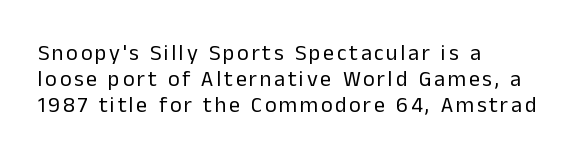
The image shows 22 px text type, upright; set left-aligned, line spacing 1.19x, not underlined.
